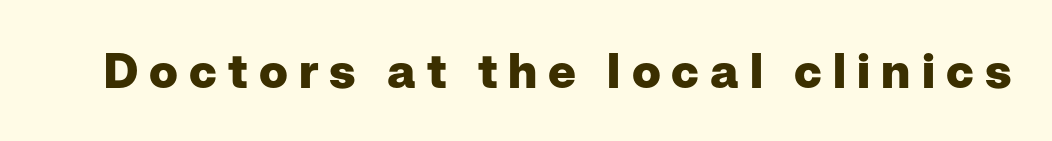
Note the varied advance widths — an 'i' is clearly narrower than an 'm'. In terms of weight, the rendering is a true, heavy bold. The text was rendered using a sans face with plain stroke endings. Rule under the text: the space is simply empty. Unlike italic type, these characters show no tilt at all.
